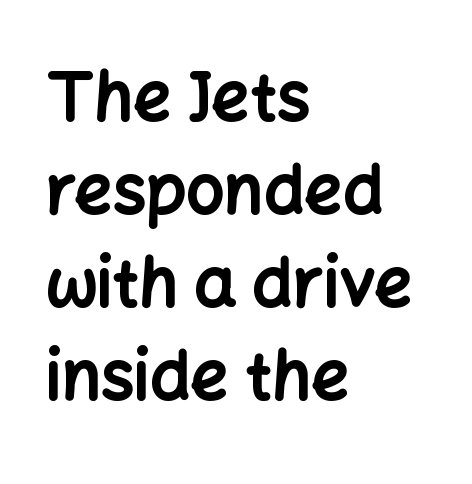
{"serif": "no", "italic": "no", "bold": "yes", "weight": "bold", "width": "normal", "stroke_contrast": "low", "x_height": "medium", "monospaced": "no", "underline": "no", "align": "left", "line_spacing": "normal", "line_spacing_ratio": 1.39, "letter_spacing": "normal", "letter_spacing_em": 0.0, "glyph_px": 67}
